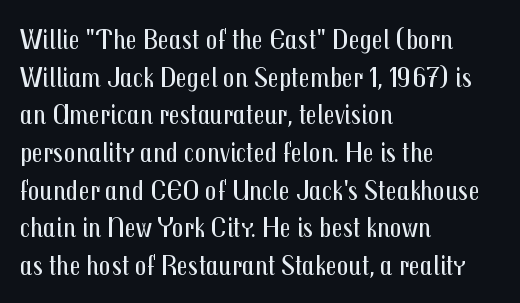
The image shows 29 px regular-weight, condensed sans-serif type, upright; set left-aligned, normal line spacing (1.3x), normal letter spacing, not underlined; medium stroke contrast and a medium x-height.
